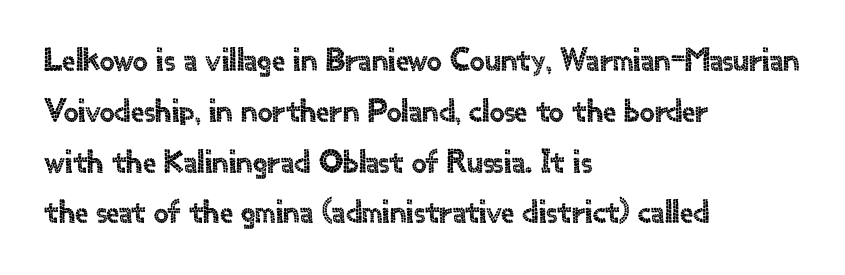
The image shows 33 px sans-serif type, upright; set left-aligned, normal line spacing (1.54x), normal letter spacing, not underlined; a small x-height.
